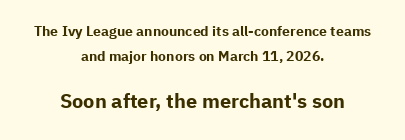
{"italic": "no", "bold": "yes", "underline": "no", "align": "center", "line_spacing_ratio": 1.76, "letter_spacing": "normal", "letter_spacing_em": 0.0, "larger_block": "second", "size_ratio": 1.43, "glyph_px": 20}
